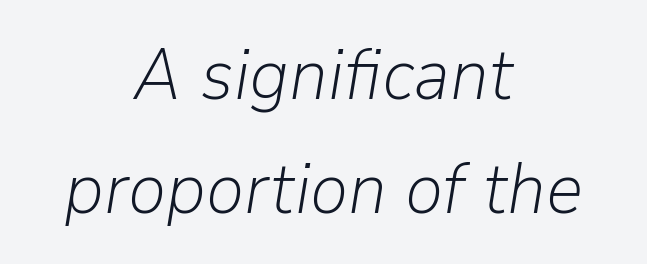
It's the slanting kind of type. Compared with a flush-left layout, this one balances lines on the center instead. This is not heavy type; no bold has been used. In terms of letterspacing, this is plain default setting. Do the characters align in a grid? No, the font is proportional.
